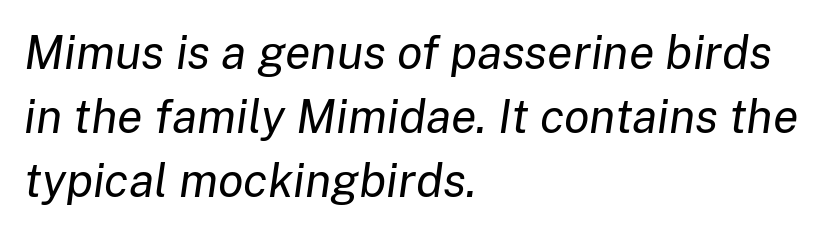
{"italic": "yes", "lean": "right", "slant_degrees": 8, "bold": "no", "weight": "regular", "width": "normal", "stroke_contrast": "low", "x_height": "medium", "monospaced": "no", "underline": "no", "align": "left", "line_spacing": "normal", "line_spacing_ratio": 1.36, "letter_spacing": "normal", "letter_spacing_em": 0.0, "glyph_px": 47}
